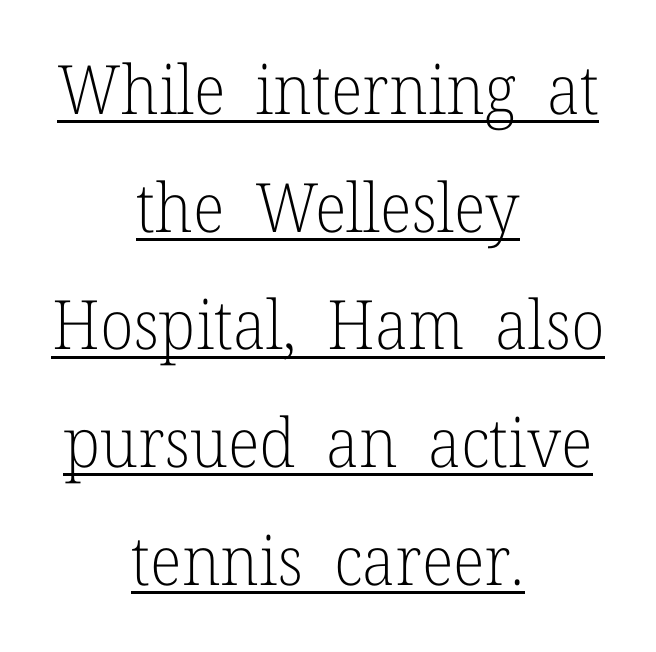
The text was rendered using a seriffed face with decorative stroke endings. This rendering features underlined lettering. The rendering positions every line midway between the sides. Here the glyphs are tracked normally, forming tight word shapes.
